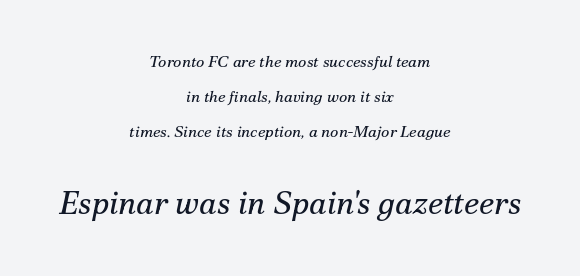
{"serif": "yes", "italic": "yes", "lean": "right", "slant_degrees": 12, "bold": "no", "weight": "regular", "width": "normal", "stroke_contrast": "medium", "x_height": "small", "monospaced": "no", "underline": "no", "align": "center", "line_spacing": "loose", "line_spacing_ratio": 2.2, "letter_spacing": "normal", "letter_spacing_em": 0.0, "larger_block": "second", "size_ratio": 2.0, "glyph_px": 32}
